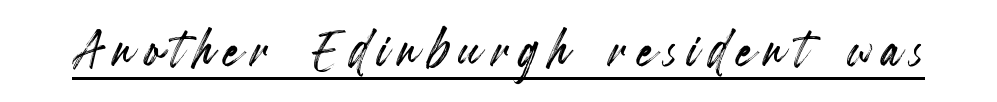
Think of a printed novel: that variable character pitch is what you see here. A continuous stroke trails under the words, as in a hyperlink.
